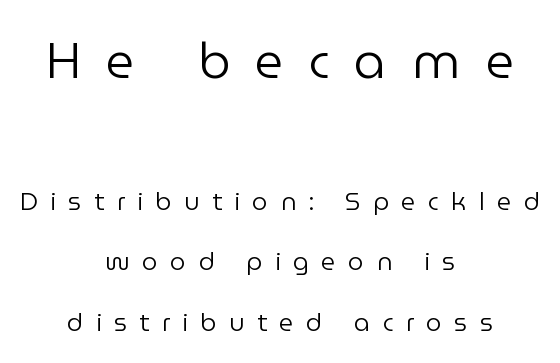
This rendering employs a face without finishing strokes, i.e., a sans-serif. Spacing between characters has been opened up far beyond the box default. Loosely led — the rows are spread out. The more generous point size was reserved for the upper chunk. The letters advance in unequal steps, a hallmark of proportional type.
